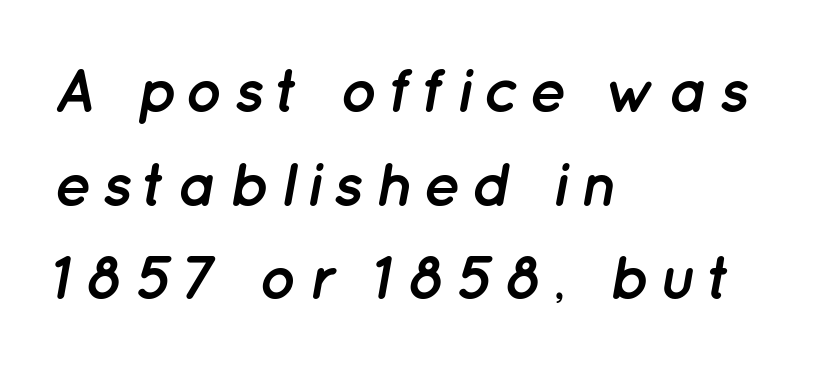
The image shows 62 px semibold type, italic (leaning right); set left-aligned, normal line spacing (1.51x), not underlined; low stroke contrast and a medium x-height.
